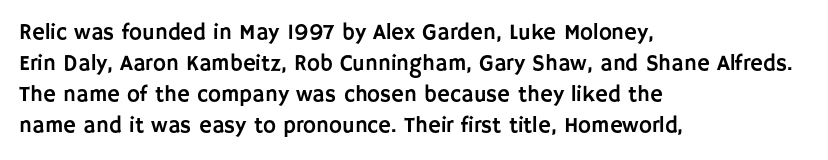
No italicization has been applied; the sample stays upright. The text block is weighted toward the left margin, trailing off unevenly rightward. Each row of text sits above clean, open space. Leading matches the norm, producing a regular column. Nobody touched the tracking dial on this one.
